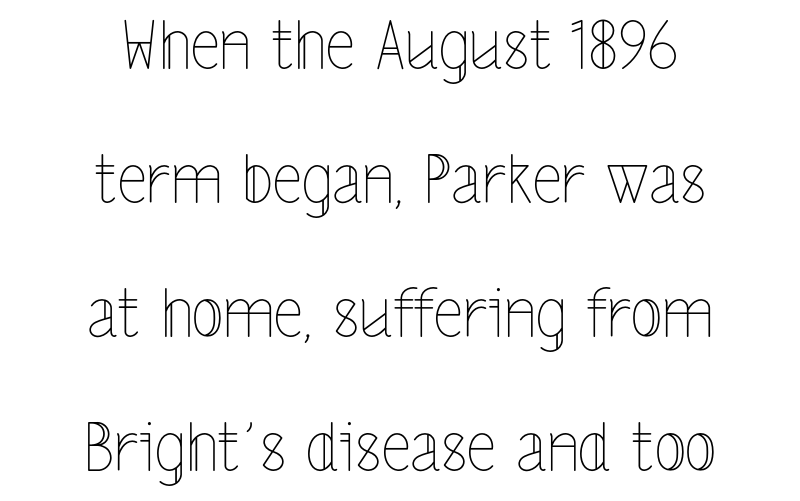
The typeface has the unassuming heft of standard copy or less. Notice the wide empty band between every row — that's loose leading. Neither beginnings nor endings align; midpoints do. A clean baseline with only descenders dipping below it. Caption: standard tracking, unaltered. Looks like regular typesetting: each glyph gets only the width it needs.
